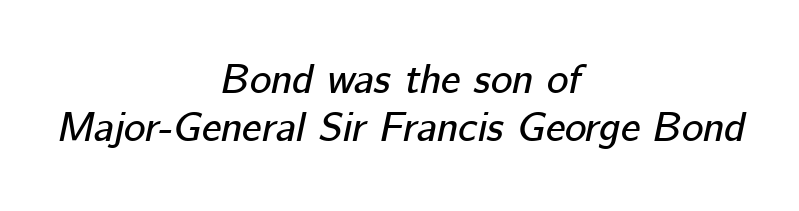
Lines of text with bare space underneath. Slanted lettering throughout. The passage shown is typed in a proportional face where columns would drift. The rendering keeps characters at their native spacing. These lines stack symmetrically, like a column narrowing and widening about its center.
